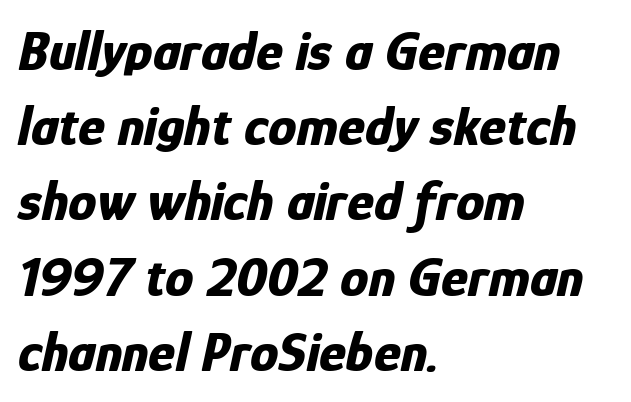
Q: Is the text bold? A: Yes.
Q: Is the text italic (slanted)? A: Yes, it leans right by about 12 degrees.
Q: Is the text underlined? A: No.
Q: How is the paragraph aligned? A: Left-aligned.
Q: Is the spacing between letters normal or unusually wide? A: Normal.
Q: Is the spacing between lines tight, normal or loose? A: Normal.
Q: Width (condensed, normal, or wide)? A: Condensed.
Q: Stroke contrast? A: Low.
Q: x-height? A: Medium.
Q: Monospaced? A: No.
